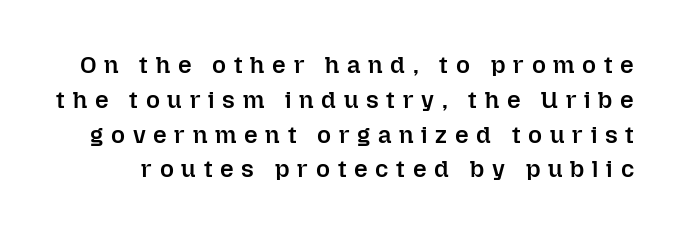
The image shows 24 px text type, upright; set normal line spacing (1.45x), unusually wide letter spacing (+0.32 em), not underlined.
